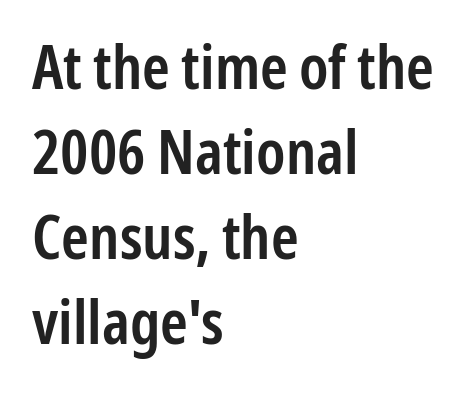
Q: Is the text bold? A: Semi-bold.
Q: Is the text italic (slanted)? A: No, it is upright.
Q: Is the typeface a serif or a sans-serif typeface? A: Sans-serif.
Q: Is the text underlined? A: No.
Q: How is the paragraph aligned? A: Left-aligned.
Q: Is the spacing between letters normal or unusually wide? A: Normal.
Q: Is the spacing between lines tight, normal or loose? A: Normal.
Q: Width (condensed, normal, or wide)? A: Condensed.
Q: Stroke contrast? A: Low.
Q: x-height? A: Medium.
Q: Monospaced? A: No.
